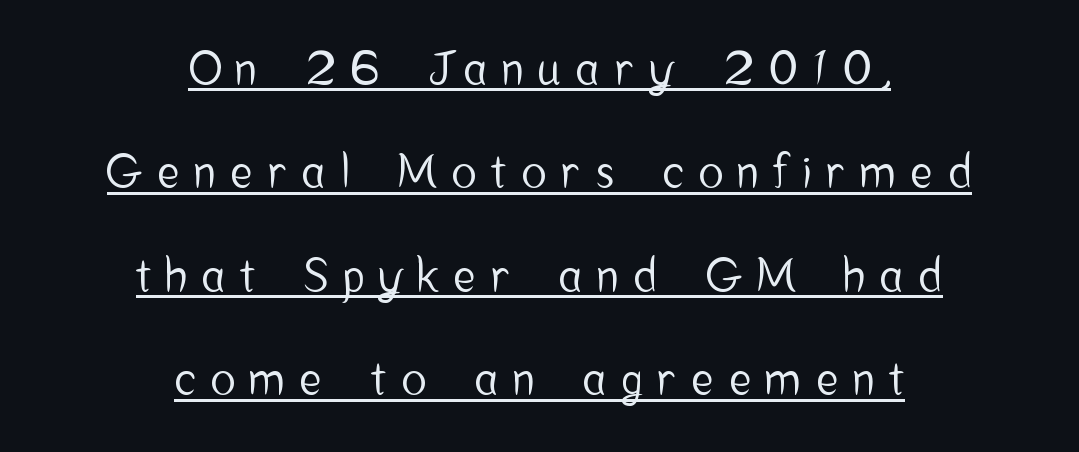
This block would shrink considerably if given ordinary leading; it's expanded now. Type style note: lacks serifs. The lettering stays uniformly vertical, giving the passage a roman look. The setting favours the middle, as headings and verse often do. Each word looks stretched out because of the extra space between its letters.
